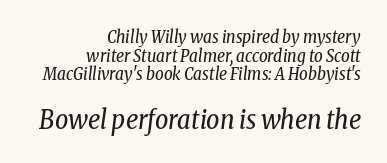
The image shows 26 px text type, italic (leaning right); set right-aligned, tight line spacing (1.1x), normal letter spacing, not underlined; the second (bottom) block is 1.53x larger.
